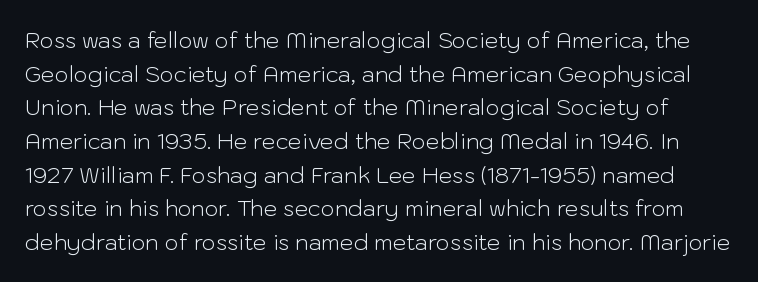
Q: Is the text bold? A: No.
Q: Is the text italic (slanted)? A: No, it is upright.
Q: Is the text underlined? A: No.
Q: Is the spacing between letters normal or unusually wide? A: Normal.
Q: Is the spacing between lines tight, normal or loose? A: Normal.
